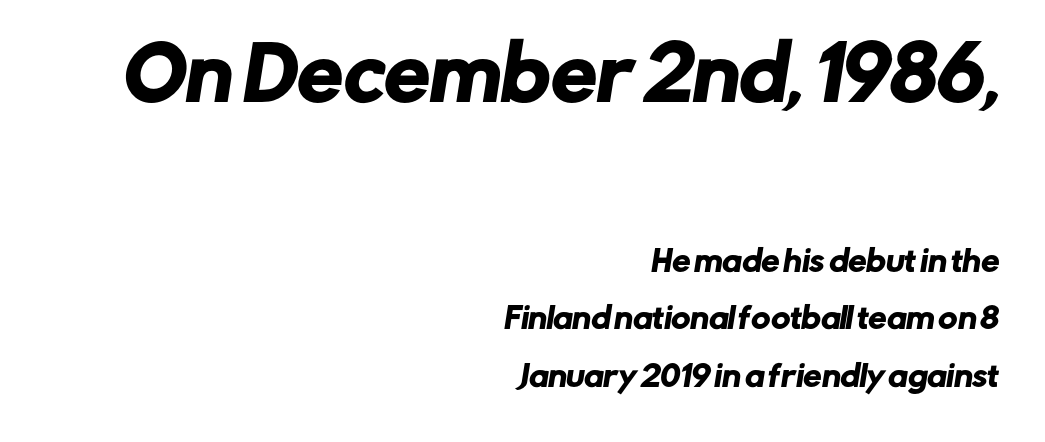
The image shows 73 px sans-serif type; set right-aligned, loose line spacing (1.98x), normal letter spacing, not underlined; the first (top) block is 2.52x larger; low stroke contrast and a medium x-height.
